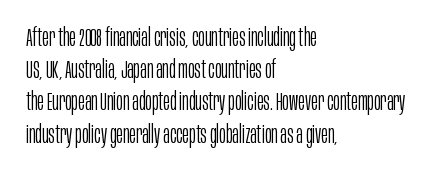
These lines keep a tight, regular rhythm from letter to letter. This sample is left-justified, so line endings fall wherever the words run out. The space between consecutive lines is moderate. Do the letters lean? They stand straight. The passage shown is not underscored anywhere. Stems and bowls with no extra thickness — not bold.
